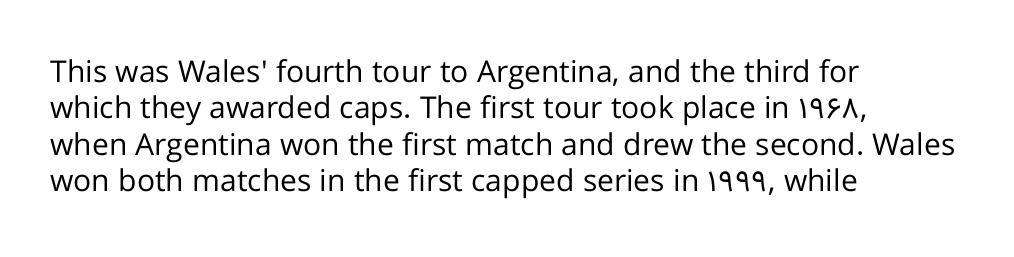
{"serif": "no", "italic": "no", "bold": "no", "weight": "regular", "width": "normal", "stroke_contrast": "low", "x_height": "medium", "monospaced": "no", "underline": "no", "align": "left", "line_spacing_ratio": 1.21, "letter_spacing": "normal", "letter_spacing_em": 0.0, "glyph_px": 30}
